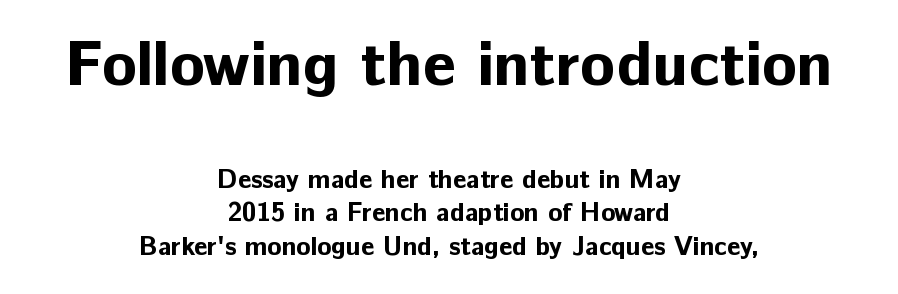
{"serif": "no", "italic": "no", "bold": "yes", "weight": "bold", "width": "normal", "stroke_contrast": "low", "x_height": "medium", "monospaced": "no", "underline": "no", "align": "center", "line_spacing": "normal", "line_spacing_ratio": 1.29, "letter_spacing": "normal", "letter_spacing_em": 0.0, "larger_block": "first", "size_ratio": 2.46, "glyph_px": 64}
